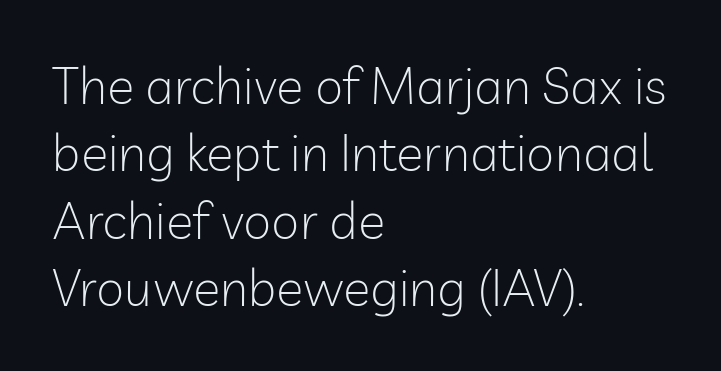
The rendering uses natural spacing where letterforms have individual widths. Decoration check: the copy has no underline. Every stem runs plumb, perpendicular to the baseline. In terms of letterspacing, this is plain default setting. Regarding serifs, this sample does without them. Honestly, the row spacing looks completely unremarkable.
